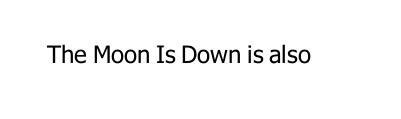
Q: Is the text bold? A: No.
Q: Is the text italic (slanted)? A: No, it is upright.
Q: Is the text underlined? A: No.
Q: Is the spacing between letters normal or unusually wide? A: Normal.
